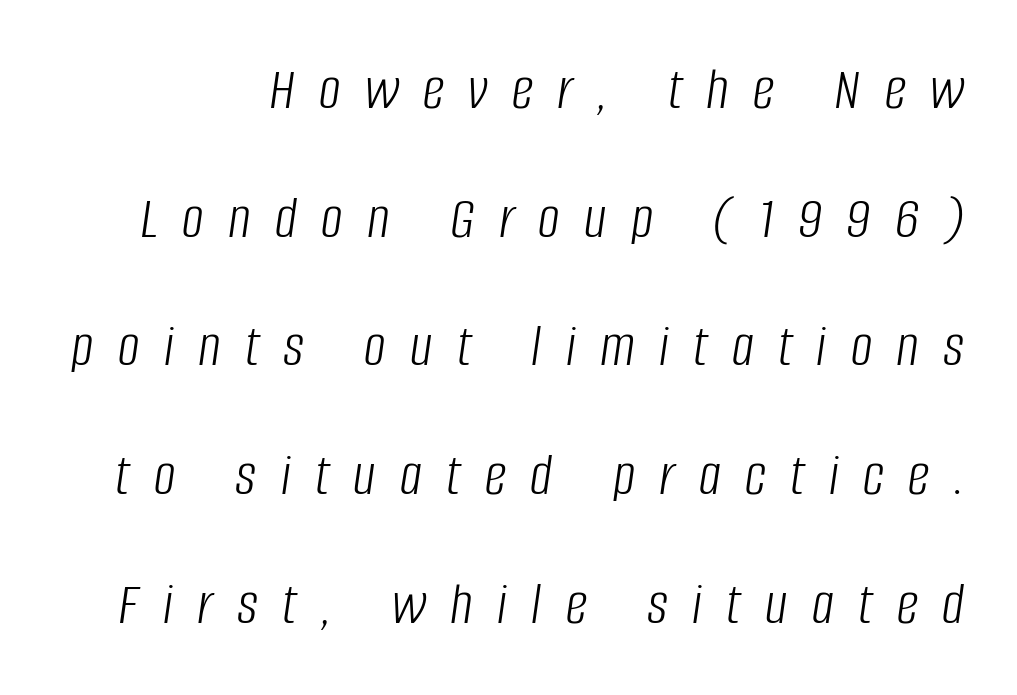
The image shows 61 px light, condensed type, italic (leaning right); set loose line spacing (2.11x), unusually wide letter spacing (+0.4 em), not underlined; low stroke contrast and a large x-height.
